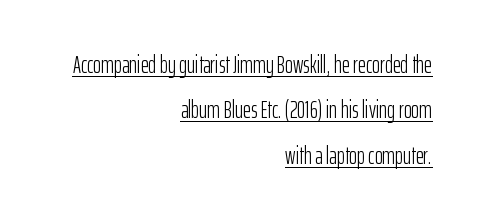
Q: Is the text bold? A: No.
Q: Is the text italic (slanted)? A: No, it is upright.
Q: Is the text underlined? A: Yes.
Q: How is the paragraph aligned? A: Right-aligned.
Q: Is the spacing between letters normal or unusually wide? A: Normal.
